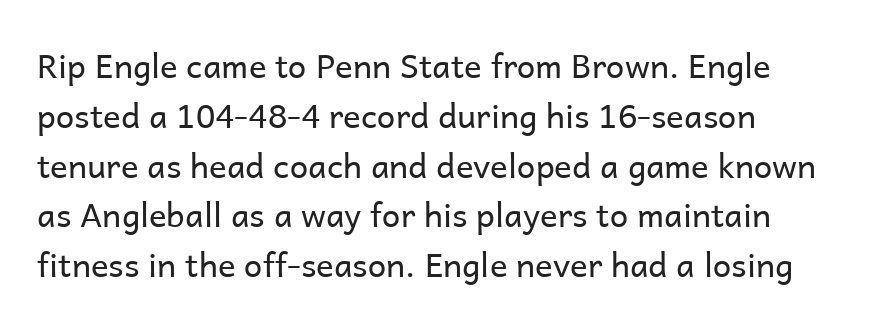
Q: Is the text bold? A: No.
Q: Is the text italic (slanted)? A: No, it is upright.
Q: Is the typeface a serif or a sans-serif typeface? A: Sans-serif.
Q: Is the text underlined? A: No.
Q: Is the spacing between letters normal or unusually wide? A: Normal.
Q: Is the spacing between lines tight, normal or loose? A: Normal.
Q: Width (condensed, normal, or wide)? A: Normal.
Q: Stroke contrast? A: Low.
Q: x-height? A: Medium.
Q: Monospaced? A: No.
